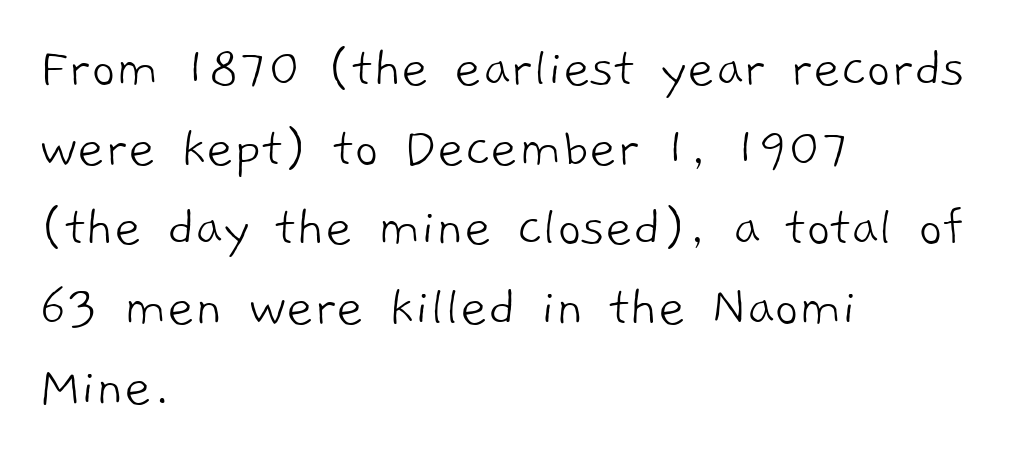
The image shows 59 px light sans-serif type; set left-aligned, normal line spacing (1.35x), normal letter spacing, not underlined; low stroke contrast and a medium x-height.
